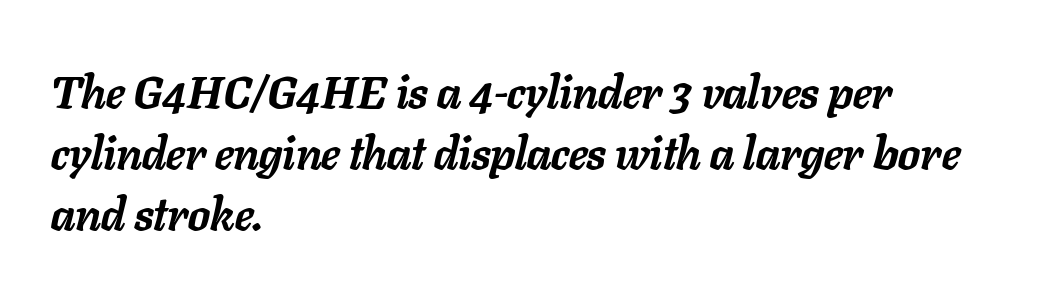
Descenders are the only things crossing below the line. Each letter keeps its own natural width here, so spacing adapts to shape. These lines stack with their left ends in a neat column. Observe the ordinary spacing: letters are neighbours, not strangers. One glance says typical: line gaps are just what's usual. Chunky letters — that's bold for sure.
